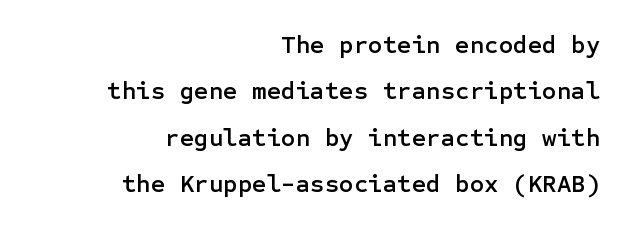
Typeset ragged left — the right edge is the straight one. The space directly below the letters is spotless. The type sits square on the baseline with zero lean. The horizontal fit of the characters is conventional and even.
